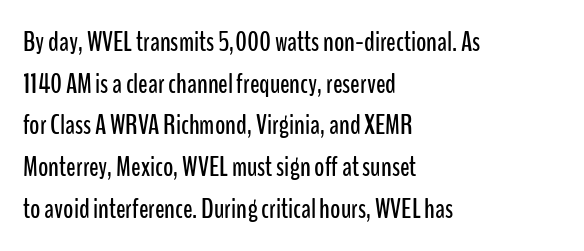
The letters stand straight up with perfectly vertical stems. The glyphs are unaccompanied by any horizontal stroke below them. The passage shown is typeset with a sans-serif family. What's the leading like? Ordinary, nothing unusual. Do the characters align in a grid? No, the font is proportional.
